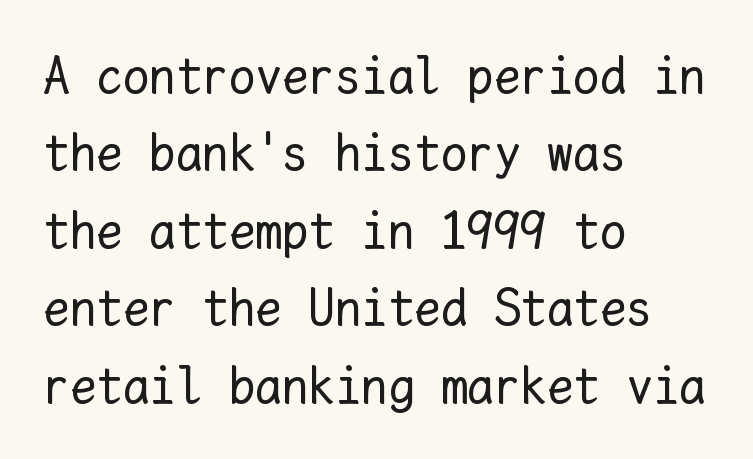
The area under the type is left untouched. Here the glyphs are tracked normally, forming tight word shapes. The face looks like a standard text weight, possibly lighter. Honestly, the row spacing looks completely unremarkable. Posture: vertical.
